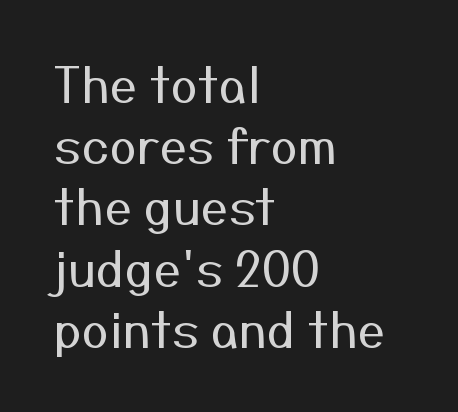
The vertical gap from one line to the next is medium. Do the characters align in a grid? No, the font is proportional. Upright lettering throughout. A light-to-regular cut is what we see here.
